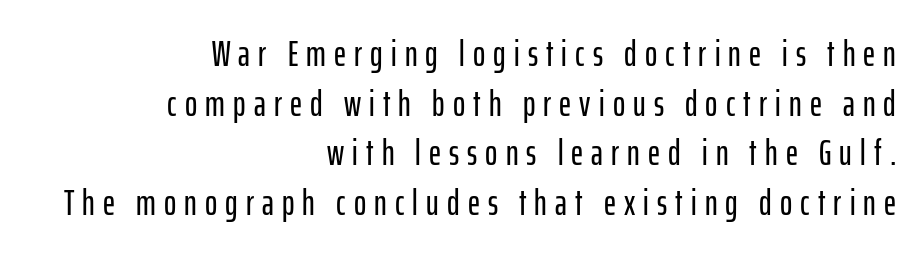
The image shows 37 px condensed sans-serif type, upright; set right-aligned, normal line spacing (1.34x), unusually wide letter spacing (+0.22 em), not underlined; low stroke contrast and a medium x-height.
